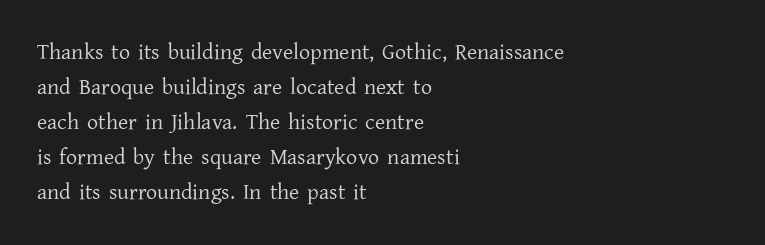
Q: Is the text bold? A: No.
Q: Is the text italic (slanted)? A: No, it is upright.
Q: Is the text underlined? A: No.
Q: How is the paragraph aligned? A: Left-aligned.
Q: Is the spacing between letters normal or unusually wide? A: Normal.
Q: Is the spacing between lines tight, normal or loose? A: Normal.
